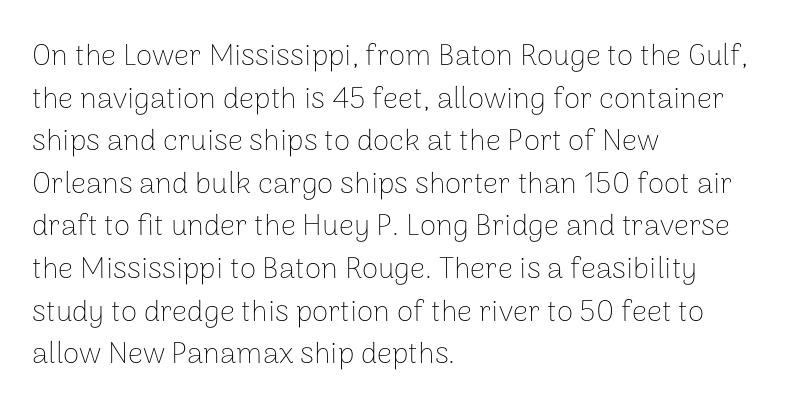
Q: Is the text bold? A: No.
Q: Is the text italic (slanted)? A: No, it is upright.
Q: Is the typeface a serif or a sans-serif typeface? A: Sans-serif.
Q: Is the text underlined? A: No.
Q: How is the paragraph aligned? A: Left-aligned.
Q: Is the spacing between letters normal or unusually wide? A: Normal.
Q: Is the spacing between lines tight, normal or loose? A: Normal.
Q: Width (condensed, normal, or wide)? A: Normal.
Q: Stroke contrast? A: Low.
Q: x-height? A: Medium.
Q: Monospaced? A: No.
